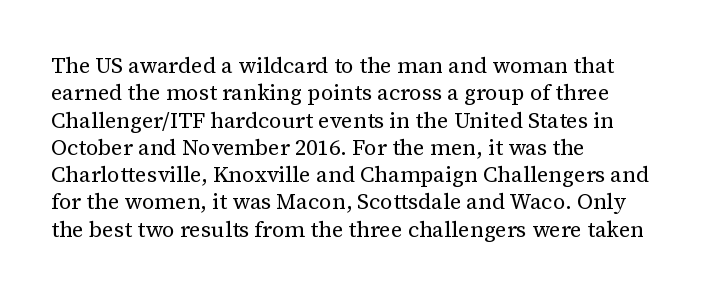
Q: Is the text bold? A: No.
Q: Is the text italic (slanted)? A: No, it is upright.
Q: Is the text underlined? A: No.
Q: How is the paragraph aligned? A: Left-aligned.
Q: Is the spacing between letters normal or unusually wide? A: Normal.
